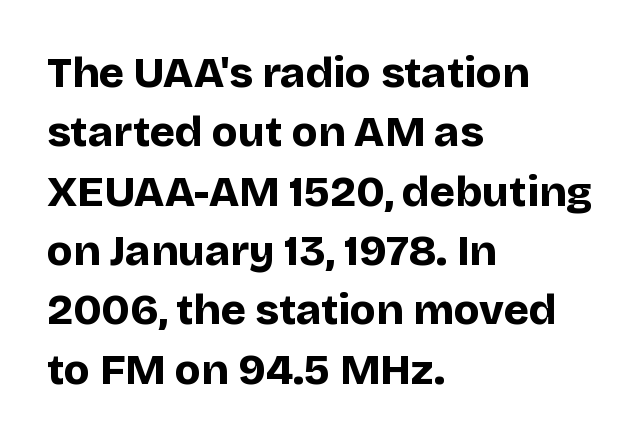
{"serif": "no", "italic": "no", "bold": "yes", "weight": "bold", "width": "normal", "stroke_contrast": "low", "x_height": "large", "monospaced": "no", "underline": "no", "align": "left", "line_spacing": "normal", "line_spacing_ratio": 1.38, "letter_spacing": "normal", "letter_spacing_em": 0.0, "glyph_px": 43}
